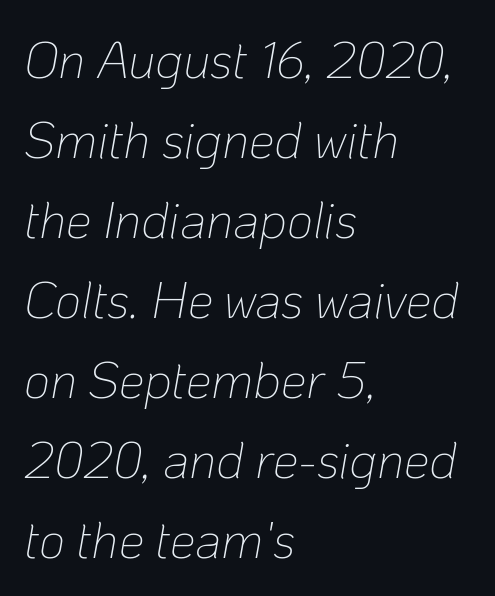
Quick note: italic. Words float on clear page, feet unadorned. In terms of letterspacing, this is plain default setting. The font is comparable to plain body text, perhaps lighter. This sample is left-justified, so line endings fall wherever the words run out.
